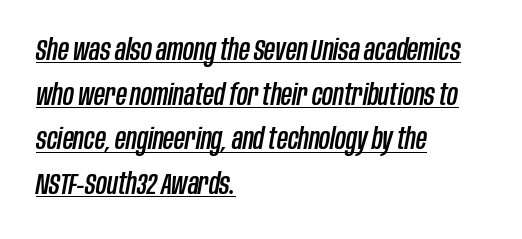
The image shows 30 px condensed type, italic (leaning right); set left-aligned, normal line spacing (1.49x), normal letter spacing, underlined; low stroke contrast and a large x-height.
